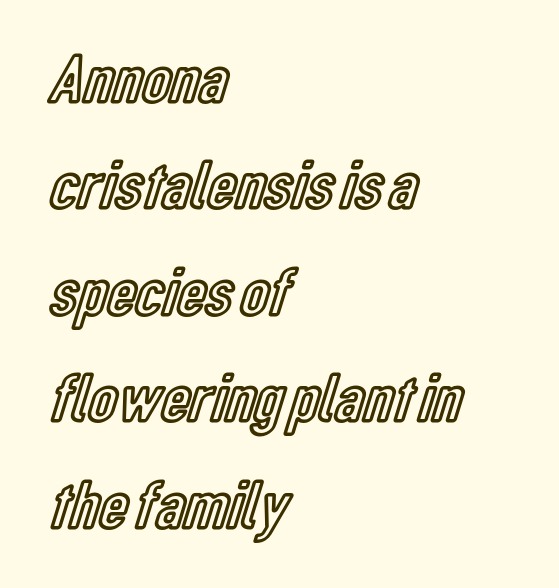
Quick note: interline space is typical. The passage shown is not underscored anywhere. The passage is arranged the way most books set body copy — flush left. Standard letterfit; no display-style spreading of the glyphs.
